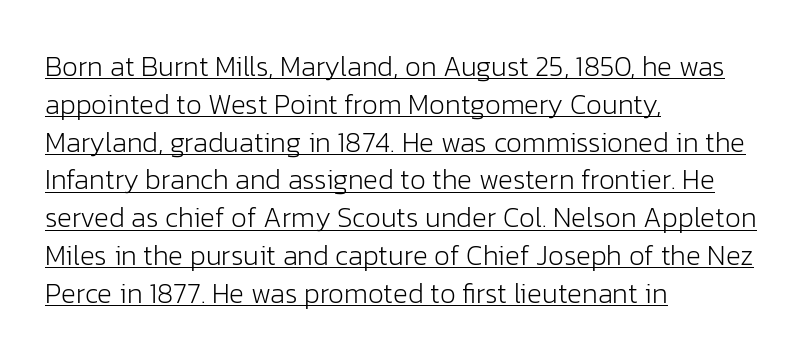
Q: Is the text bold? A: No.
Q: Is the text italic (slanted)? A: No, it is upright.
Q: Is the typeface a serif or a sans-serif typeface? A: Sans-serif.
Q: Is the text underlined? A: Yes.
Q: How is the paragraph aligned? A: Left-aligned.
Q: Is the spacing between letters normal or unusually wide? A: Normal.
Q: Is the spacing between lines tight, normal or loose? A: Normal.
Q: Width (condensed, normal, or wide)? A: Normal.
Q: Stroke contrast? A: Low.
Q: x-height? A: Medium.
Q: Monospaced? A: No.
